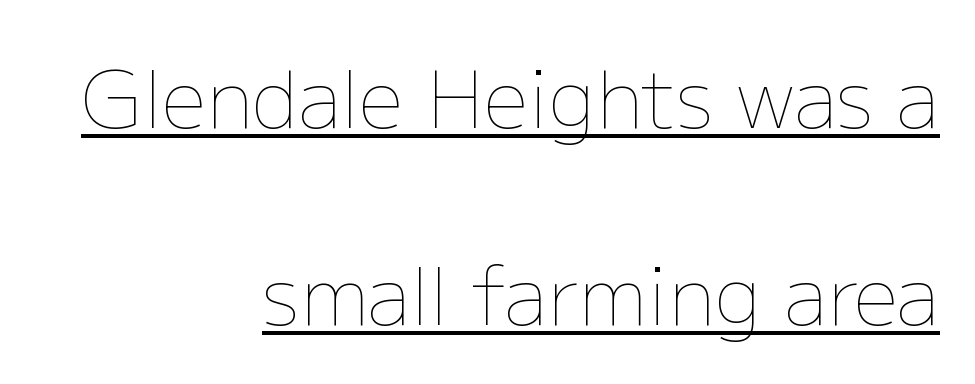
Q: Is the text bold? A: No.
Q: Is the text italic (slanted)? A: No, it is upright.
Q: Is the text underlined? A: Yes.
Q: How is the paragraph aligned? A: Right-aligned.
Q: Is the spacing between letters normal or unusually wide? A: Normal.
Q: Is the spacing between lines tight, normal or loose? A: Loose.
Q: Width (condensed, normal, or wide)? A: Normal.
Q: Stroke contrast? A: Low.
Q: x-height? A: Medium.
Q: Monospaced? A: No.
